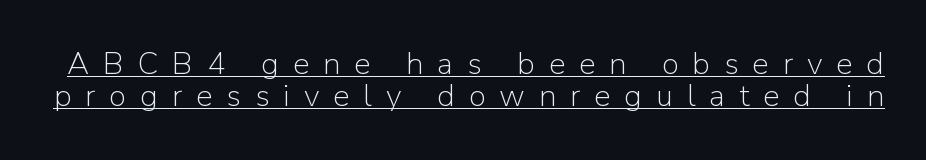
Q: Is the text bold? A: No.
Q: Is the text italic (slanted)? A: No, it is upright.
Q: Is the typeface a serif or a sans-serif typeface? A: Sans-serif.
Q: Is the text underlined? A: Yes.
Q: Is the spacing between letters normal or unusually wide? A: Unusually wide.
Q: Is the spacing between lines tight, normal or loose? A: Tight.
Q: Width (condensed, normal, or wide)? A: Normal.
Q: Stroke contrast? A: Low.
Q: x-height? A: Medium.
Q: Monospaced? A: No.
